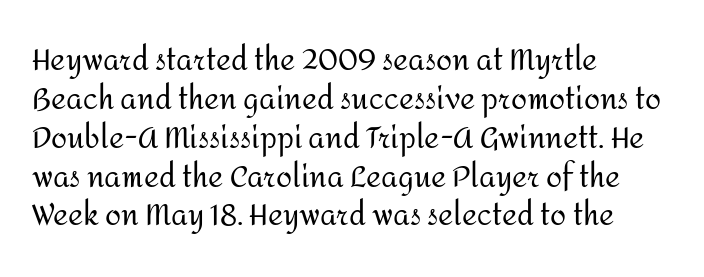
The image shows 29 px regular-weight sans-serif type, upright; set left-aligned, normal line spacing (1.34x), normal letter spacing, not underlined; medium stroke contrast and a medium x-height.
